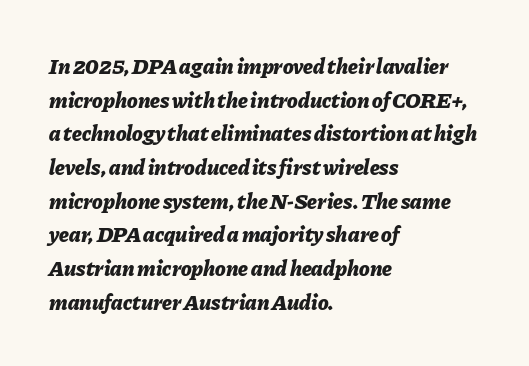
Q: Is the text bold? A: Yes.
Q: Is the text italic (slanted)? A: Yes, it leans right by about 11 degrees.
Q: Is the text underlined? A: No.
Q: How is the paragraph aligned? A: Left-aligned.
Q: Is the spacing between letters normal or unusually wide? A: Normal.
Q: Is the spacing between lines tight, normal or loose? A: Normal.
